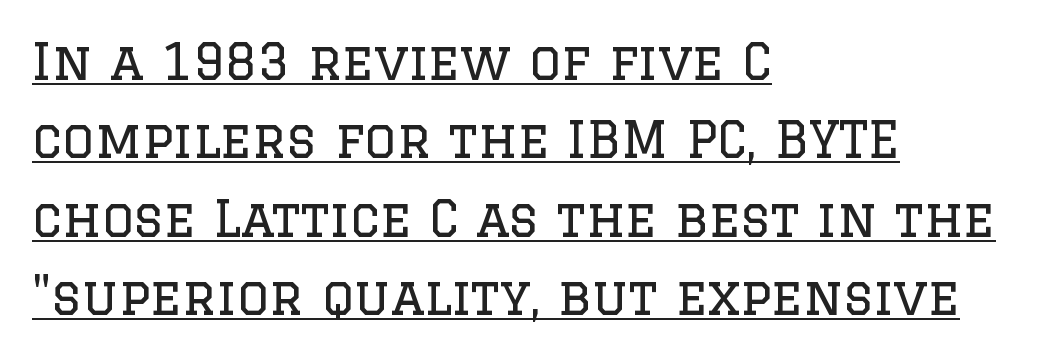
The image shows 50 px regular-weight serif type, upright; set left-aligned, normal line spacing (1.57x), normal letter spacing, underlined; low stroke contrast and a large x-height.
